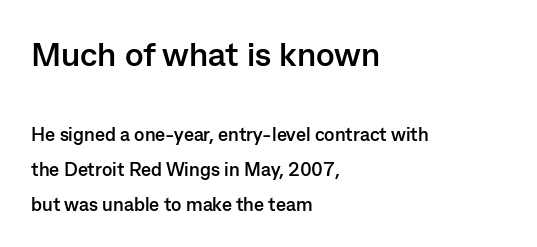
Q: Is the text bold? A: Yes.
Q: Is the text italic (slanted)? A: No, it is upright.
Q: Is the typeface a serif or a sans-serif typeface? A: Sans-serif.
Q: Is the text underlined? A: No.
Q: How is the paragraph aligned? A: Left-aligned.
Q: Is the spacing between letters normal or unusually wide? A: Normal.
Q: Which block of text is set in a larger size, the first (top) or the second (bottom)? A: The first (top) one.
Q: Width (condensed, normal, or wide)? A: Normal.
Q: Stroke contrast? A: Low.
Q: x-height? A: Medium.
Q: Monospaced? A: No.
